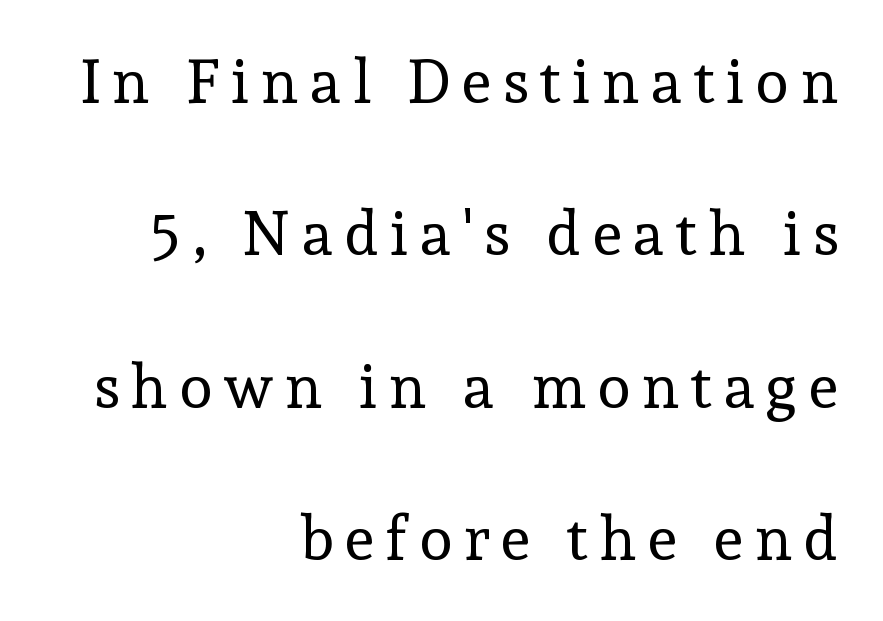
The image shows 61 px regular-weight serif type, upright; set right-aligned, loose line spacing (2.5x), not underlined; a medium x-height.
